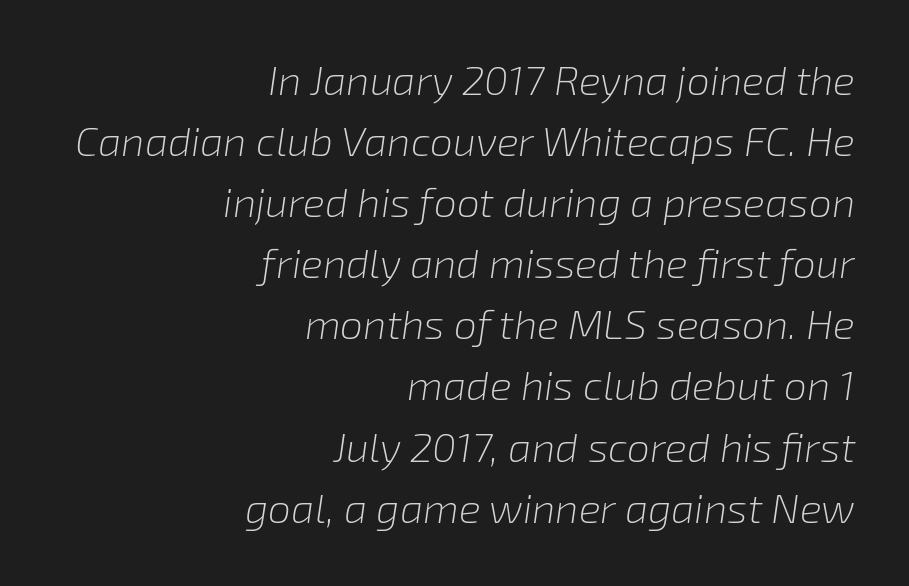
The horizontal fit of the characters is conventional and even. Quick note: italic. The typesetting does not lean heavy: it is not bold. Rows of type keep a routine distance in the vertical direction. Typeset ragged left — the right edge is the straight one. The glyphs are unaccompanied by any horizontal stroke below them.
